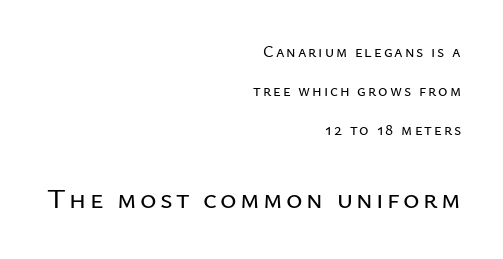
Line endings align vertically; line beginnings do not. The space beneath each line is pristine and unruled. Whoever set this made the second block the dominant, larger element. The leading is generous, giving the passage an open texture.
